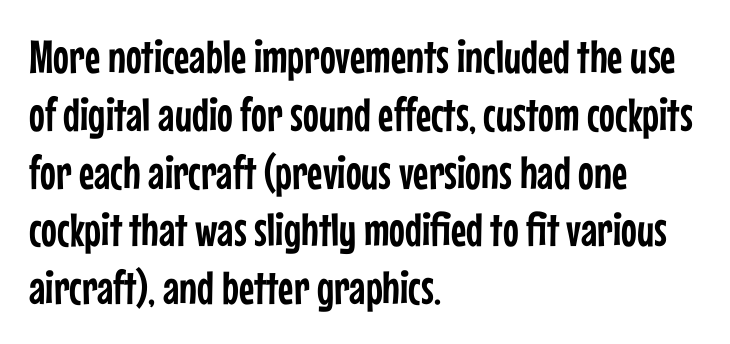
The image shows 47 px condensed sans-serif type, upright; set left-aligned, line spacing 1.23x, normal letter spacing, not underlined; low stroke contrast and a medium x-height.
